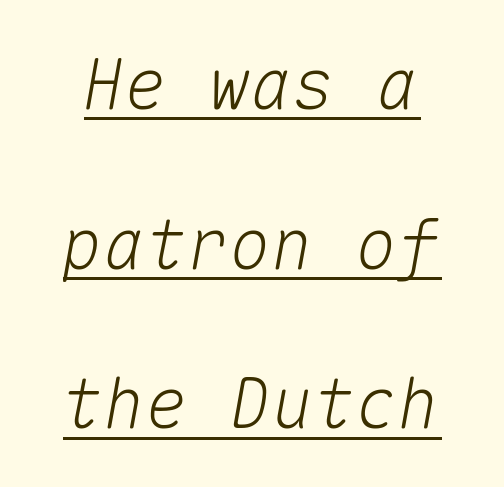
These lines are rendered in a fixed-pitch font. Short note: letters normally spaced. The passage shown stacks its lines with a broad gap. Quick note: underline on. Looking at the ascenders, they clearly lean.
